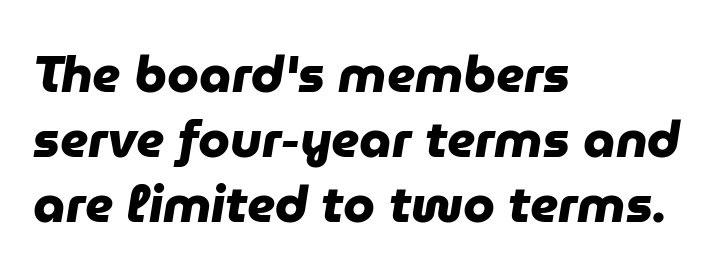
Underlining? Definitely not there. I'd describe the lettering as bold — thick and assertive. The tracking reads as untouched default to a designer's eye. Leftover space on each line is placed entirely after the last word. The letters advance in unequal steps, a hallmark of proportional type.
